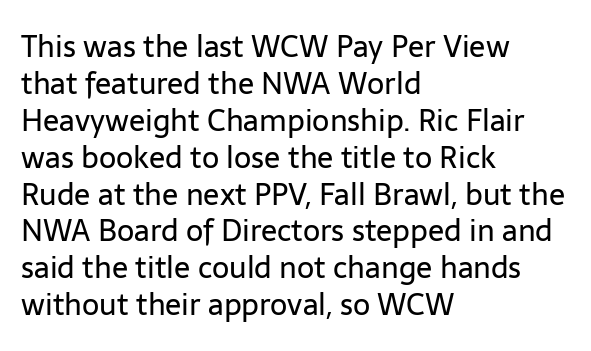
{"serif": "no", "italic": "no", "bold": "no", "weight": "regular", "width": "normal", "stroke_contrast": "low", "x_height": "medium", "monospaced": "no", "underline": "no", "align": "left", "line_spacing_ratio": 1.23, "letter_spacing": "normal", "letter_spacing_em": 0.0, "glyph_px": 30}
